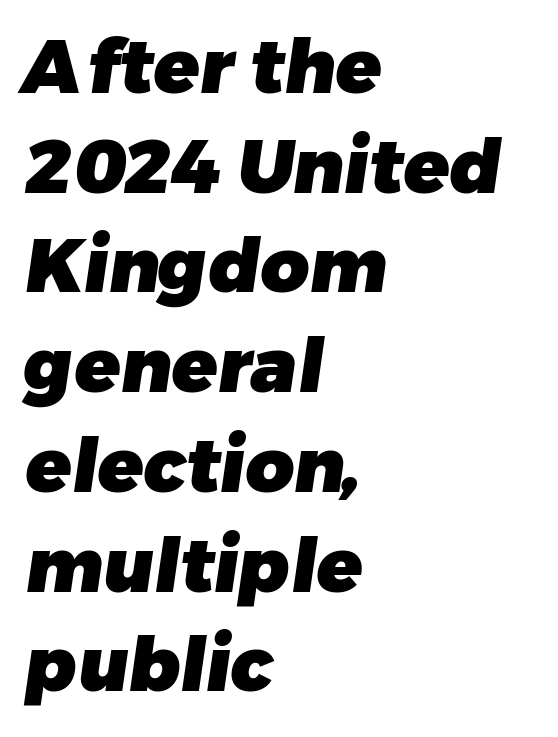
In terms of leading, this rendering sits right in the middle. Horizontally, the lines are justified to the leading edge only. Note the varied advance widths — an 'i' is clearly narrower than an 'm'. As a designer I'd log this as weight 700, bold. Has an underline been added? It has not. What stands out about the letter spacing? Nothing — it is the standard amount.
